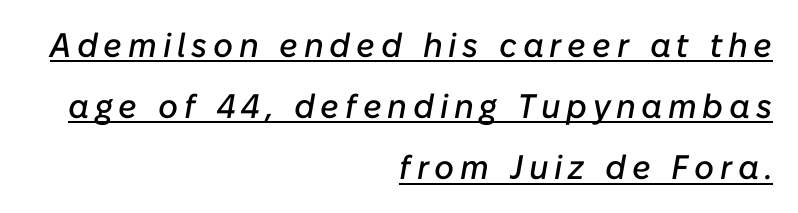
{"italic": "yes", "lean": "right", "slant_degrees": 10, "width": "normal", "stroke_contrast": "low", "x_height": "medium", "monospaced": "no", "underline": "yes", "align": "right", "line_spacing_ratio": 1.8, "glyph_px": 34}
